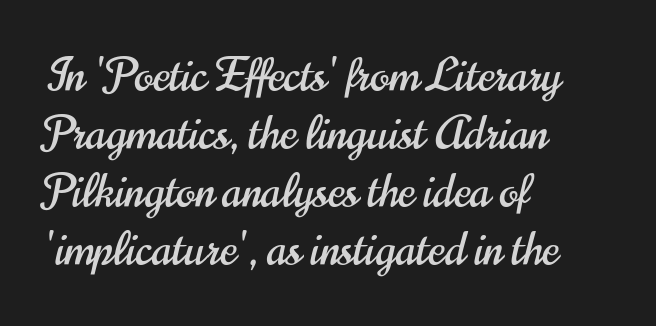
Q: Is the text italic (slanted)? A: Yes.
Q: Is the typeface a serif or a sans-serif typeface? A: Sans-serif.
Q: Is the text underlined? A: No.
Q: How is the paragraph aligned? A: Left-aligned.
Q: Is the spacing between letters normal or unusually wide? A: Normal.
Q: Is the spacing between lines tight, normal or loose? A: Normal.
Q: Width (condensed, normal, or wide)? A: Condensed.
Q: Stroke contrast? A: High.
Q: x-height? A: Small.
Q: Monospaced? A: No.
